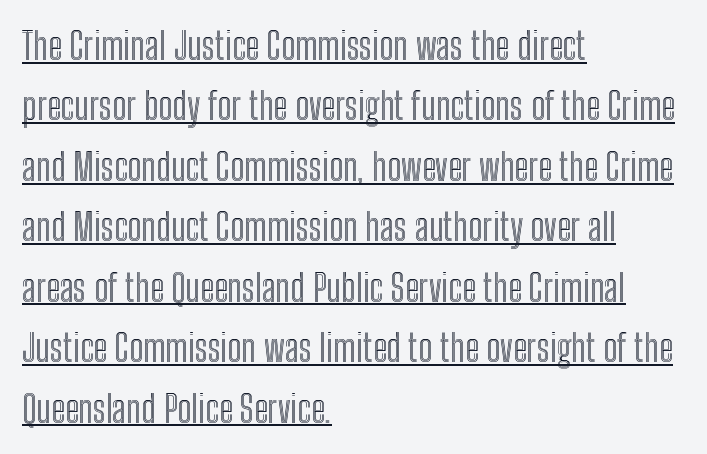
The image shows 38 px condensed type, upright; set left-aligned, normal line spacing (1.59x), normal letter spacing, underlined; a medium x-height.
